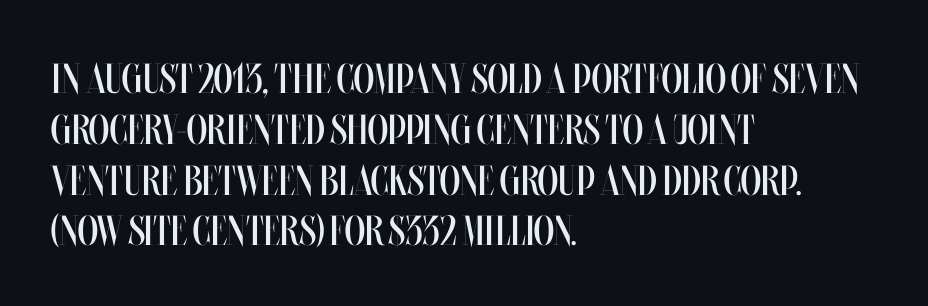
Short and long lines alike share a common starting point at left. A typesetter would call this proportional, since set widths differ per character. Type without underlining. Compared with a typical body face, this is equally light or lighter still. Upright lettering throughout. Standard letterfit; no display-style spreading of the glyphs.
